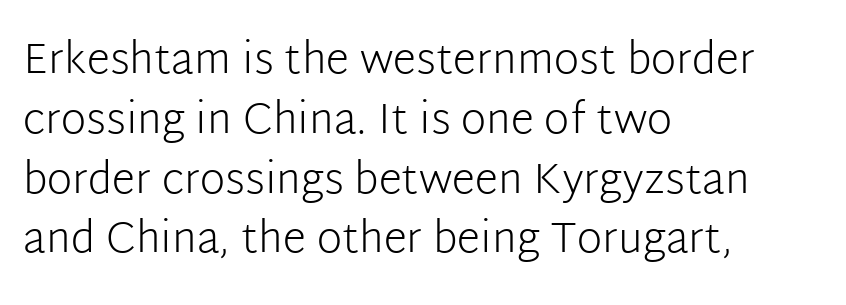
Heft: none added — not bold. The face used here is rendered with its standard letterfit. Observe the absence of serifs on each vertical stroke in this sample. The area under the type is left untouched. Here the designer chose a conventional face with non-uniform glyph widths.
